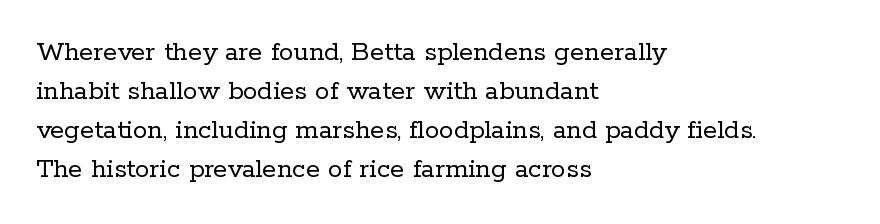
The image shows 29 px regular-weight serif type, upright; set left-aligned, normal line spacing (1.35x), normal letter spacing, not underlined; low stroke contrast and a medium x-height.
